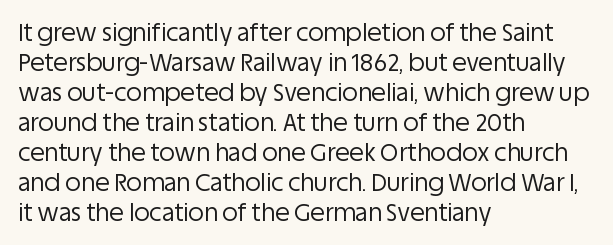
Q: Is the text bold? A: No.
Q: Is the text italic (slanted)? A: No, it is upright.
Q: Is the text underlined? A: No.
Q: How is the paragraph aligned? A: Left-aligned.
Q: Is the spacing between letters normal or unusually wide? A: Normal.
Q: Is the spacing between lines tight, normal or loose? A: Normal.
